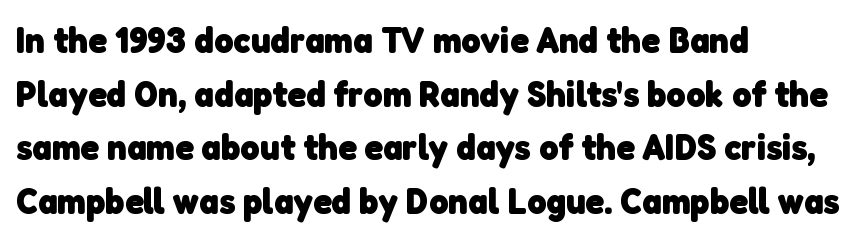
The image shows 37 px heavy sans-serif type; set left-aligned, normal line spacing (1.45x), normal letter spacing, not underlined; low stroke contrast and a medium x-height.
